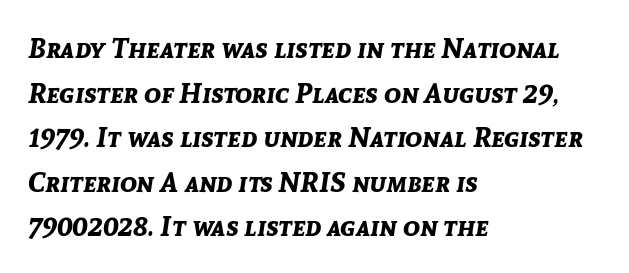
The image shows 28 px bold type, italic (leaning right); set left-aligned, normal line spacing (1.59x), normal letter spacing, not underlined; low stroke contrast and a medium x-height.
